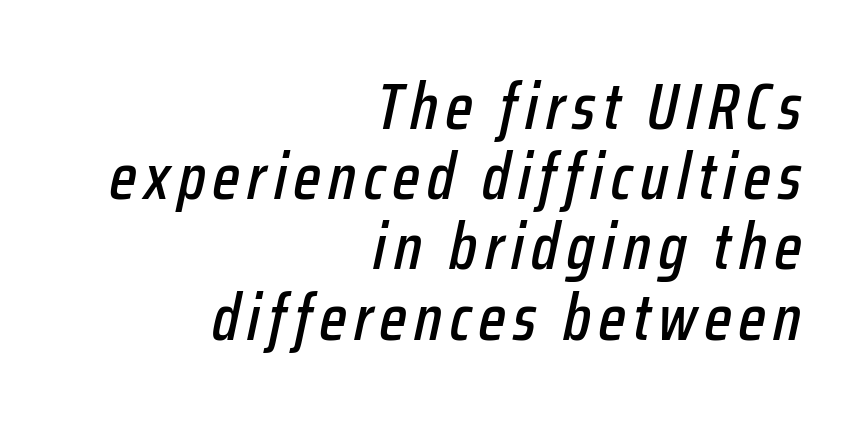
The image shows 65 px condensed type, italic (leaning right); set right-aligned, tight line spacing (1.08x), not underlined; low stroke contrast and a medium x-height.
